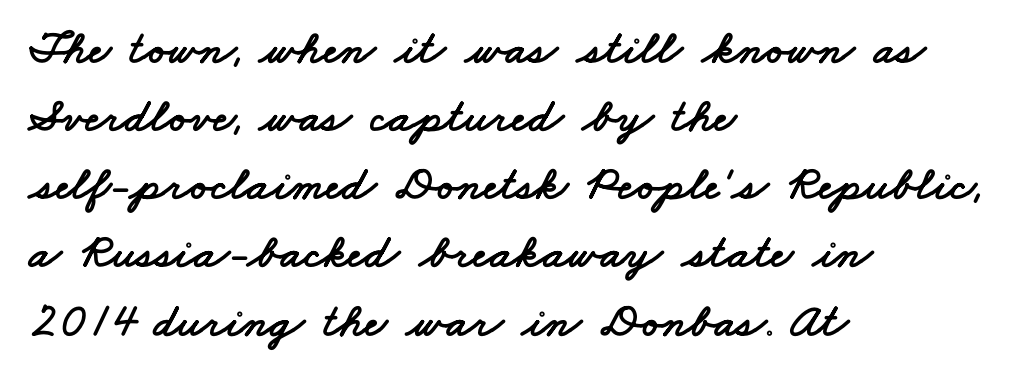
The image shows 48 px wide sans-serif type; set left-aligned, normal line spacing (1.42x), normal letter spacing, not underlined; low stroke contrast and a small x-height.
